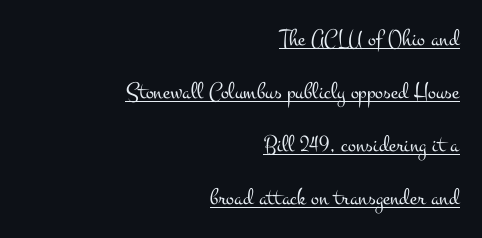
Q: Is the text bold? A: No.
Q: Is the text italic (slanted)? A: Yes.
Q: Is the text underlined? A: Yes.
Q: How is the paragraph aligned? A: Right-aligned.
Q: Is the spacing between letters normal or unusually wide? A: Normal.
Q: Is the spacing between lines tight, normal or loose? A: Loose.
